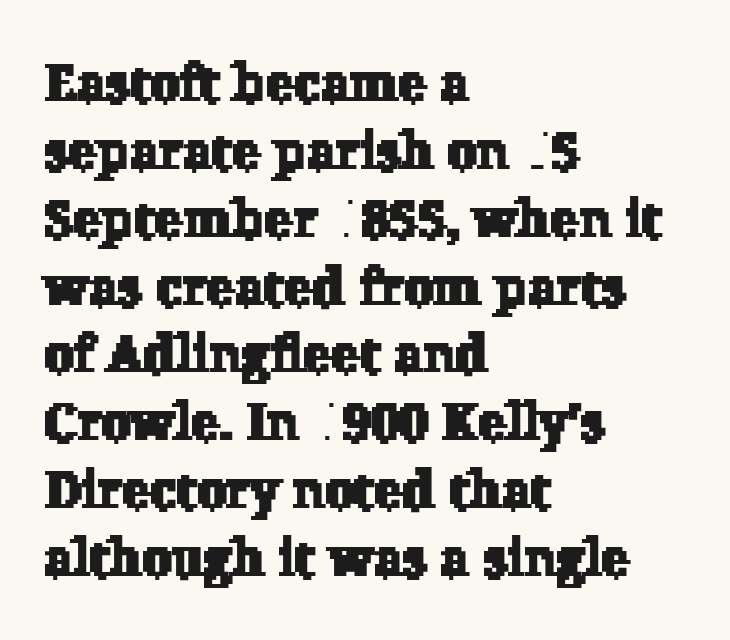
Q: Is the typeface a serif or a sans-serif typeface? A: Serif.
Q: Is the text underlined? A: No.
Q: How is the paragraph aligned? A: Left-aligned.
Q: Is the spacing between letters normal or unusually wide? A: Normal.
Q: Is the spacing between lines tight, normal or loose? A: Normal.
Q: Width (condensed, normal, or wide)? A: Normal.
Q: Stroke contrast? A: Low.
Q: x-height? A: Medium.
Q: Monospaced? A: No.
